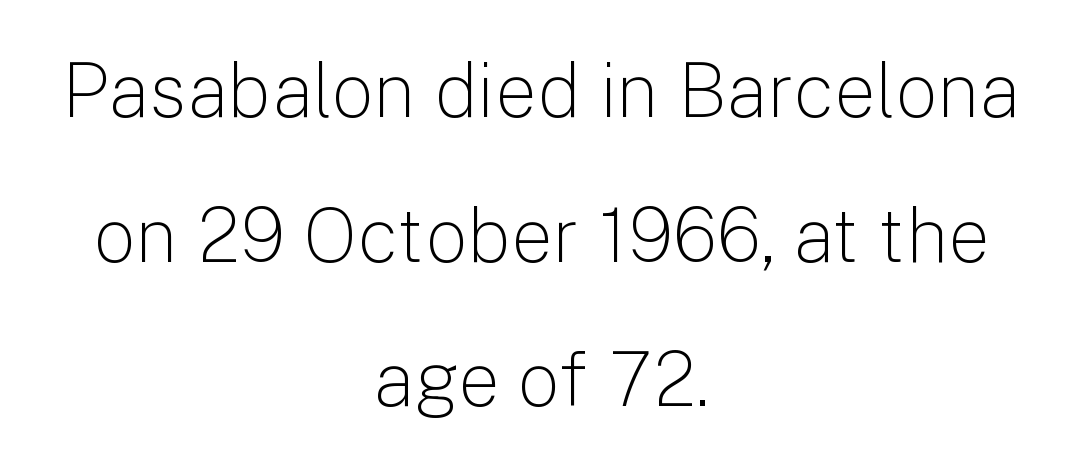
{"serif": "no", "italic": "no", "bold": "no", "weight": "light", "width": "normal", "stroke_contrast": "low", "x_height": "medium", "monospaced": "no", "underline": "no", "align": "center", "line_spacing": "loose", "line_spacing_ratio": 1.93, "letter_spacing": "normal", "letter_spacing_em": 0.0, "glyph_px": 75}
